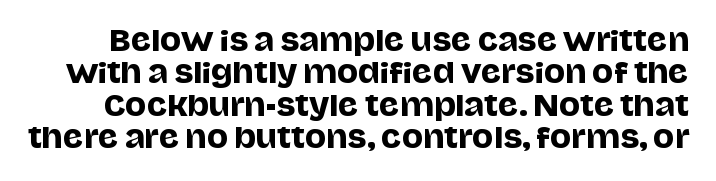
Style check: upright. Type without underlining. How are the letters spaced? Ordinarily, with no added tracking. Character widths vary here, with narrow letters taking less room than wide ones.
